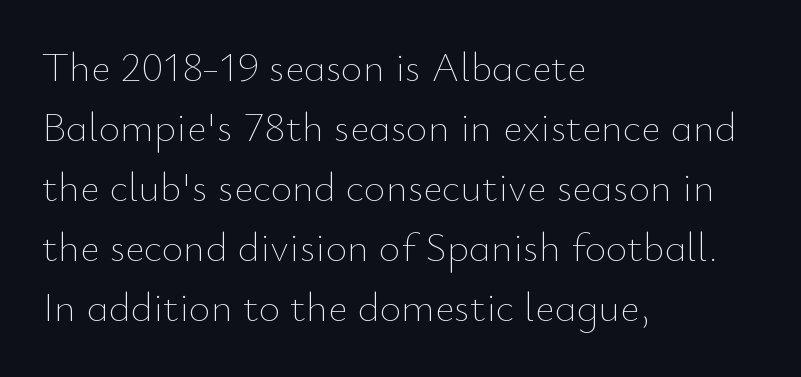
{"italic": "no", "bold": "no", "weight": "thin", "width": "normal", "stroke_contrast": "low", "x_height": "small", "monospaced": "no", "underline": "no", "align": "left", "line_spacing": "normal", "line_spacing_ratio": 1.43, "letter_spacing": "normal", "letter_spacing_em": 0.0, "glyph_px": 42}
